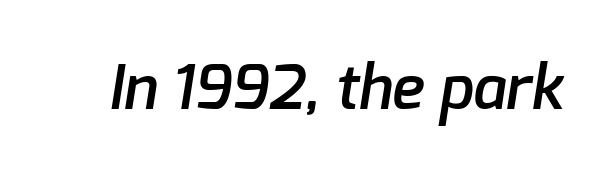
The letters carry no serifs — their stems end cleanly without finishing strokes. This sample has the flowing, uneven cadence of proportional lettering. The specimen omits any rule beneath the text block's lines. Observe the ordinary spacing: letters are neighbours, not strangers.
